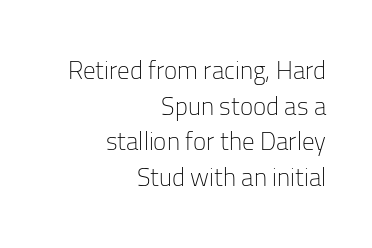
{"italic": "no", "bold": "no", "underline": "no", "align": "right", "line_spacing": "normal", "line_spacing_ratio": 1.43, "letter_spacing": "normal", "letter_spacing_em": 0.0, "glyph_px": 25}
